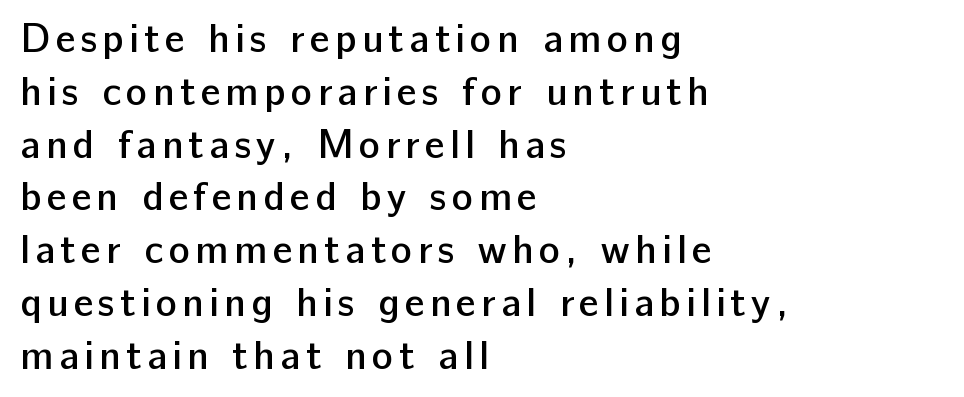
This is the regular roman posture of the typeface. The typesetting leans somewhat heavy: a semibold. Proportional: the letters do not fall into vertical columns. Honestly, the row spacing looks completely unremarkable. Each line starts at the same left margin while the right side varies.
